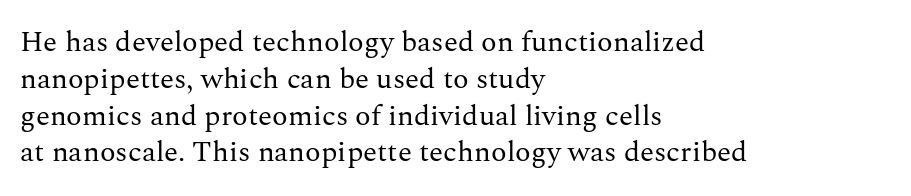
Look at the tracking — it's just the regular setting, nothing added. Is there much room between lines? A standard amount, neither cramped nor airy. A student would call this left alignment; a typographer would say flush left, rag right. Honestly, there is no underline to notice here at all. Italic? Not at all — the glyphs are vertical.
